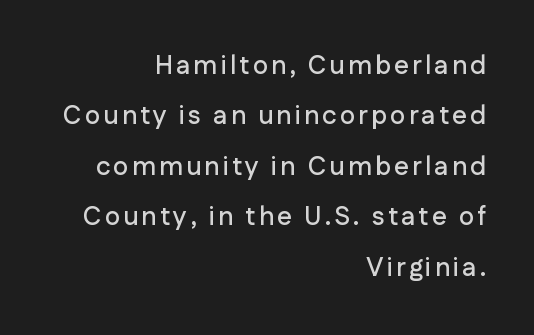
The image shows 26 px text type, upright; set right-aligned, loose line spacing (1.94x), not underlined.
